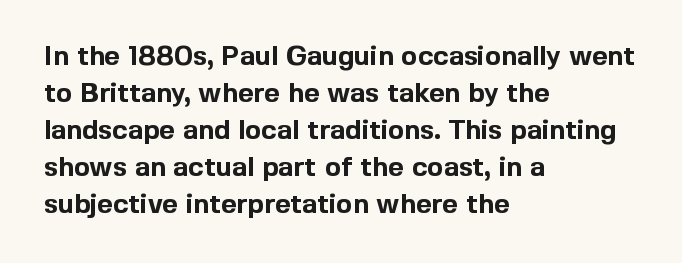
Every character sits straight up, as roman type does. Words appear dense and cohesive because spacing is normal. On the weight axis this lands at bold, roughly 700. In terms of leading, this rendering sits right in the middle.
